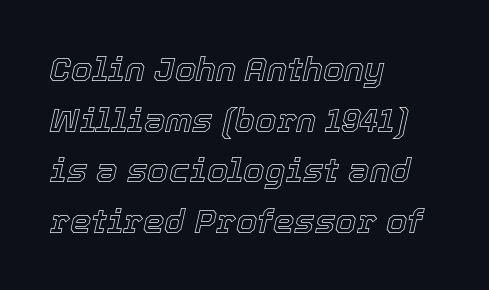
No extra tracking has been applied to these lines. Layout note: lines flush left. Compared with ordinary roman type, these characters are visibly tilted. Quick note: interline space is typical. Think of a printed novel: that variable character pitch is what you see here. The strip under each line holds only bare page.
